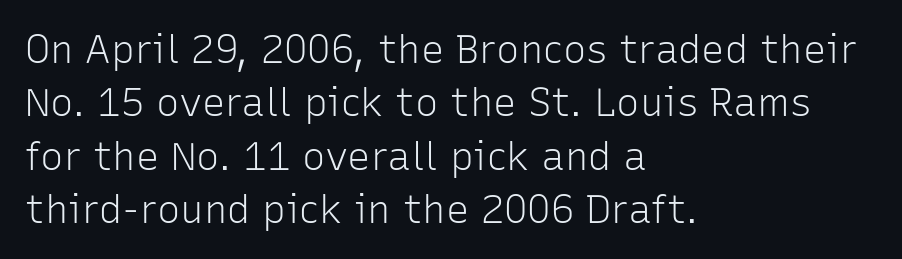
The image shows 39 px light sans-serif type, upright; set left-aligned, normal line spacing (1.37x), normal letter spacing, not underlined; low stroke contrast and a medium x-height.
